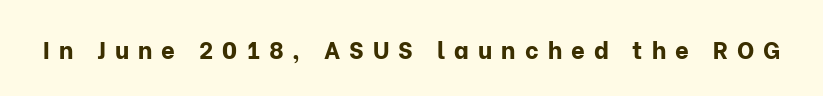
{"italic": "no", "bold": "yes", "underline": "no", "letter_spacing": "wide", "letter_spacing_em": 0.38, "glyph_px": 24}
